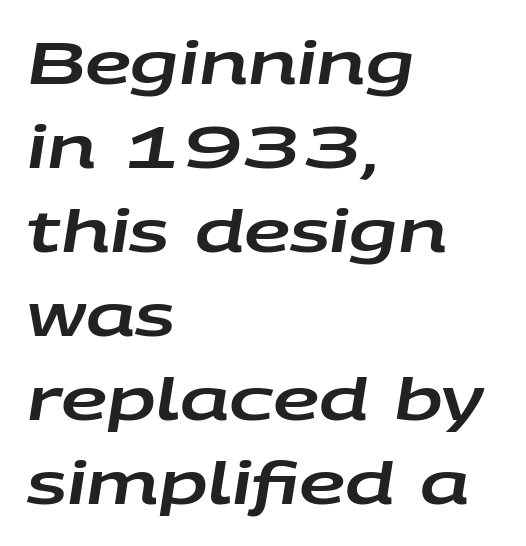
Q: Is the text italic (slanted)? A: Yes, it leans right by about 9 degrees.
Q: Is the text underlined? A: No.
Q: How is the paragraph aligned? A: Left-aligned.
Q: Is the spacing between letters normal or unusually wide? A: Normal.
Q: Is the spacing between lines tight, normal or loose? A: Normal.
Q: Width (condensed, normal, or wide)? A: Wide.
Q: Stroke contrast? A: Low.
Q: x-height? A: Large.
Q: Monospaced? A: No.
